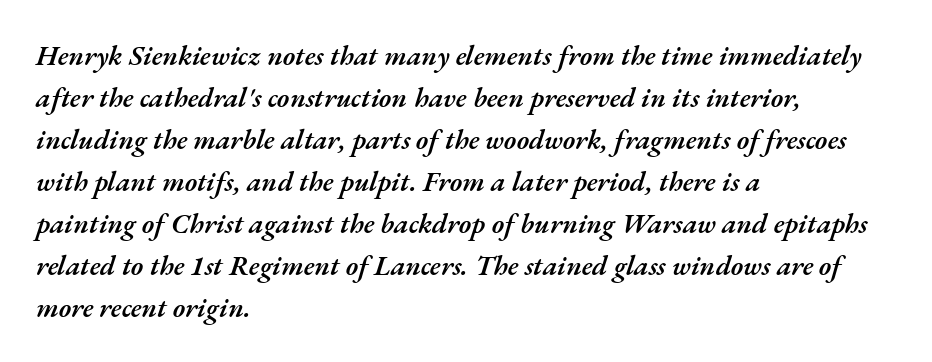
Q: Is the text bold? A: Semi-bold.
Q: Is the text italic (slanted)? A: Yes, it leans right by about 17 degrees.
Q: Is the text underlined? A: No.
Q: How is the paragraph aligned? A: Left-aligned.
Q: Is the spacing between letters normal or unusually wide? A: Normal.
Q: Is the spacing between lines tight, normal or loose? A: Normal.
Q: Width (condensed, normal, or wide)? A: Normal.
Q: Stroke contrast? A: Medium.
Q: x-height? A: Small.
Q: Monospaced? A: No.
